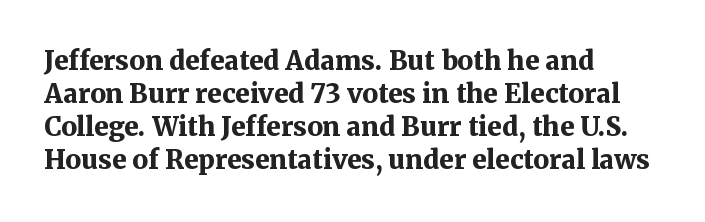
The leading is moderate, giving the passage an even texture. A dark, heavy texture on the line: the type is bold. Descenders hang freely into open space. Letter spacing: default. Notice how the passage keeps a crisp vertical edge on the left only. This is roman type, the default non-slanted kind.
